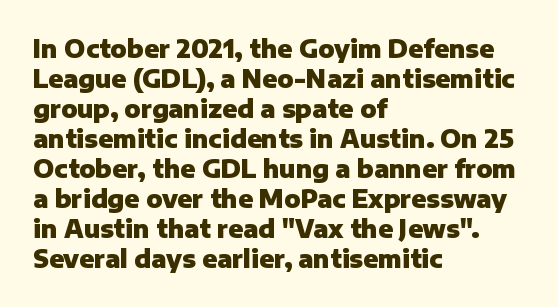
Q: Is the text bold? A: Yes.
Q: Is the text italic (slanted)? A: No, it is upright.
Q: Is the text underlined? A: No.
Q: How is the paragraph aligned? A: Left-aligned.
Q: Is the spacing between letters normal or unusually wide? A: Normal.
Q: Is the spacing between lines tight, normal or loose? A: Normal.
